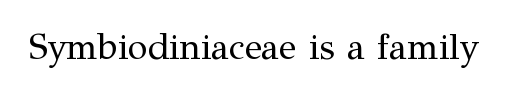
{"serif": "yes", "italic": "no", "bold": "no", "weight": "regular", "width": "normal", "stroke_contrast": "medium", "x_height": "medium", "monospaced": "no", "underline": "no", "letter_spacing": "normal", "letter_spacing_em": 0.0, "glyph_px": 36}
